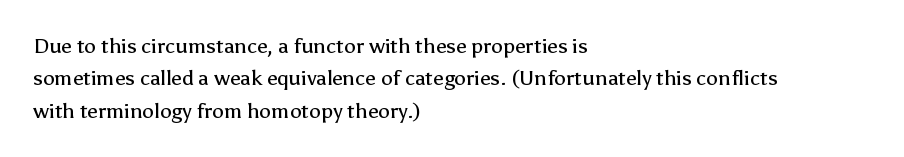
{"italic": "no", "bold": "no", "underline": "no", "align": "left", "line_spacing": "normal", "line_spacing_ratio": 1.54, "letter_spacing": "normal", "letter_spacing_em": 0.0, "glyph_px": 21}
